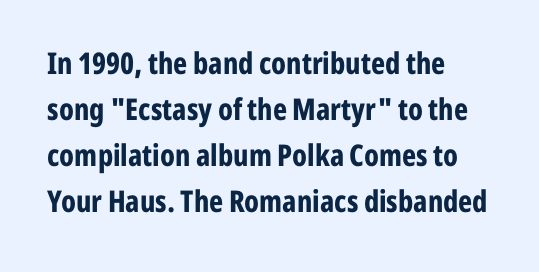
The image shows 30 px bold, condensed sans-serif type, upright; set left-aligned, normal line spacing (1.53x), normal letter spacing, not underlined; low stroke contrast and a medium x-height.
